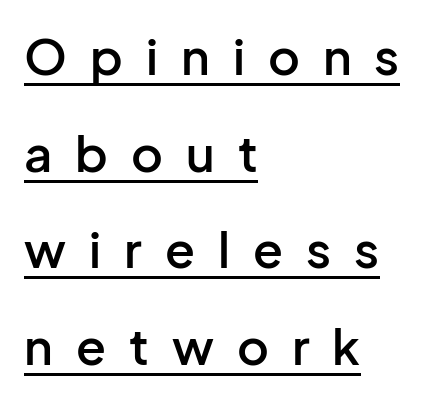
Think of a printed novel: that variable character pitch is what you see here. The designer dialed line spacing up above the default. The typesetting leans somewhat heavy: a semibold. This is underlined copy, the kind a proofreader might mark for attention. Visually the block forms a straight wall on the left and a jagged coastline on the right.
